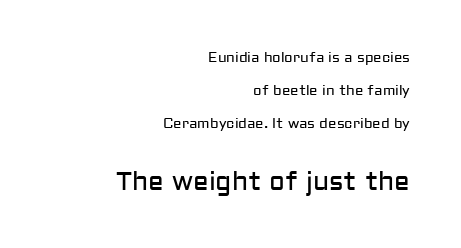
The tracking reads as untouched default to a designer's eye. The passage is arranged like a letterhead date or caption credit — flush right. A light-to-regular cut is what we see here. The lower block of text is set noticeably larger than the block above it. Italic? Not at all — the glyphs are vertical.
